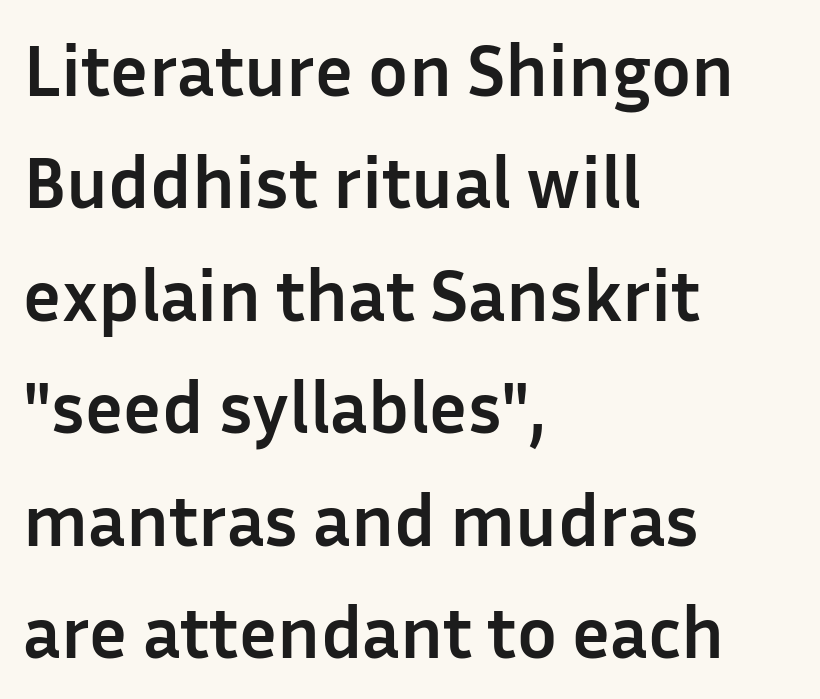
This sample uses a sans-serif face. A full-strength bold gives these letters their thick strokes. The block of text has a typical density, with ordinary space between rows. The passage shown is typed in a proportional face where columns would drift.
